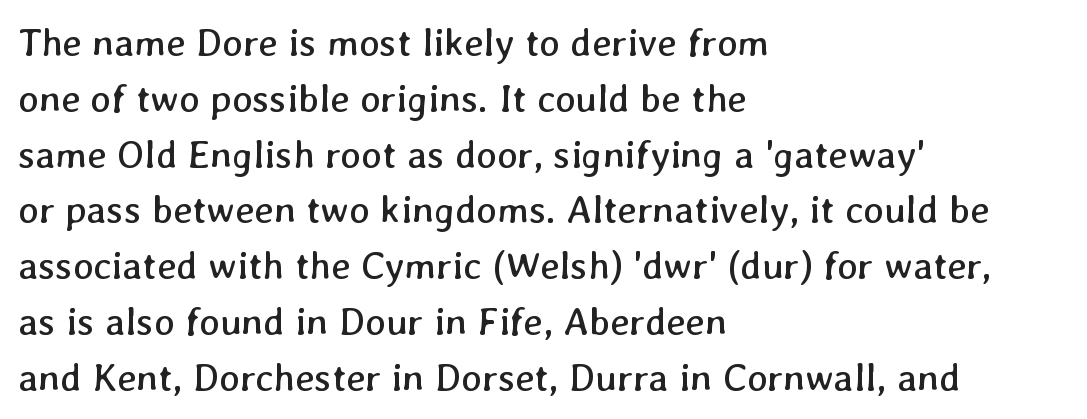
The image shows 39 px regular-weight type; set left-aligned, normal line spacing (1.43x), normal letter spacing, not underlined; low stroke contrast and a medium x-height.
